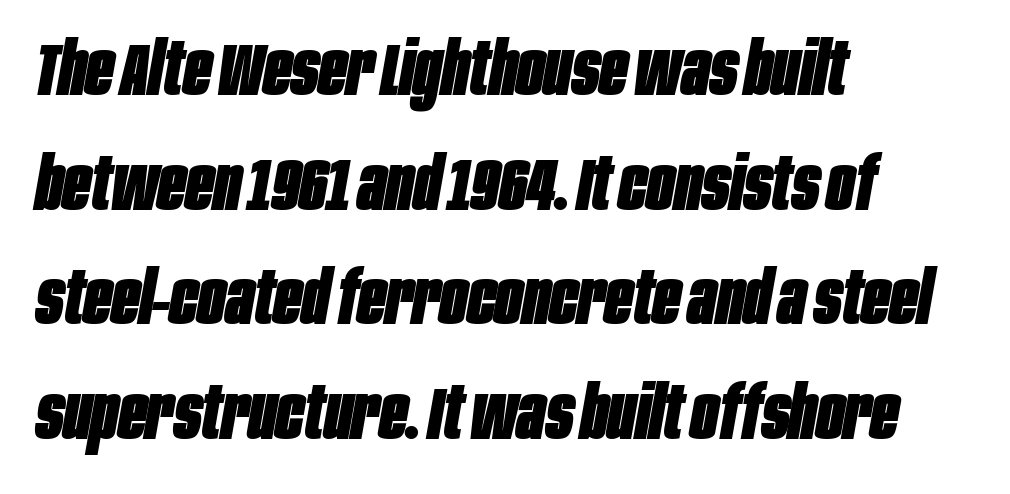
The image shows 74 px heavy, condensed type, italic (leaning right); set left-aligned, normal line spacing (1.55x), normal letter spacing, not underlined; low stroke contrast and a large x-height.
